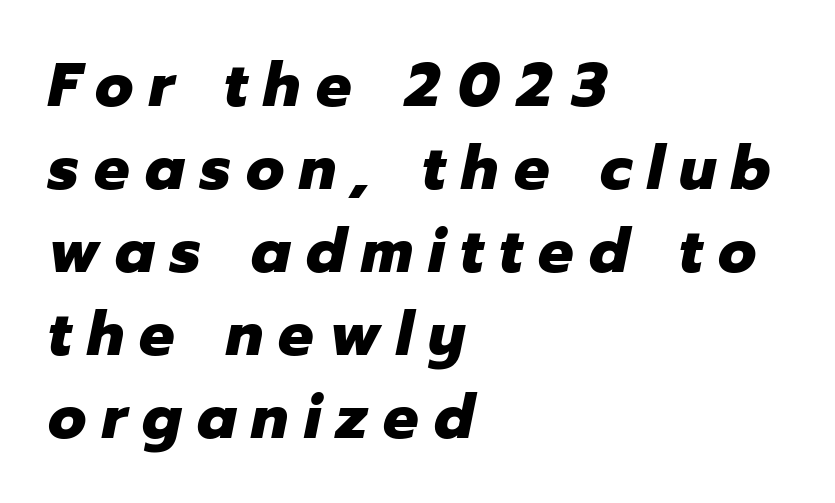
Q: Is the text bold? A: Yes.
Q: Is the text italic (slanted)? A: Yes, it leans right by about 12 degrees.
Q: Is the text underlined? A: No.
Q: How is the paragraph aligned? A: Left-aligned.
Q: Is the spacing between letters normal or unusually wide? A: Unusually wide.
Q: Is the spacing between lines tight, normal or loose? A: Normal.
Q: Width (condensed, normal, or wide)? A: Normal.
Q: Stroke contrast? A: Low.
Q: x-height? A: Medium.
Q: Monospaced? A: No.
